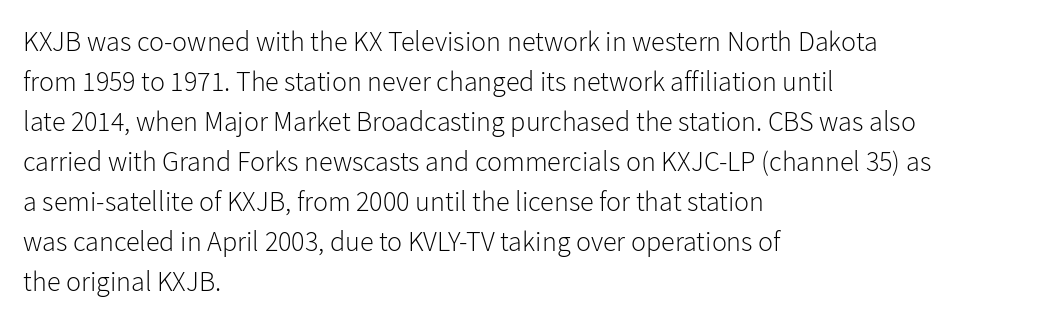
The image shows 28 px light sans-serif type, upright; set left-aligned, normal line spacing (1.43x), normal letter spacing, not underlined; low stroke contrast and a medium x-height.
